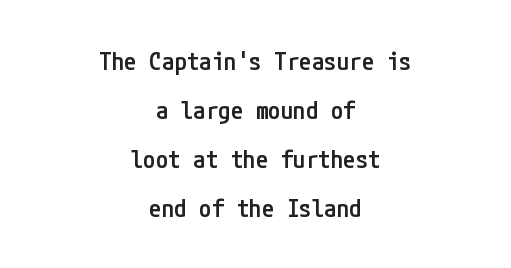
{"italic": "no", "bold": "semi", "underline": "no", "align": "center", "line_spacing": "loose", "line_spacing_ratio": 1.96, "letter_spacing": "normal", "letter_spacing_em": 0.0, "glyph_px": 25}
